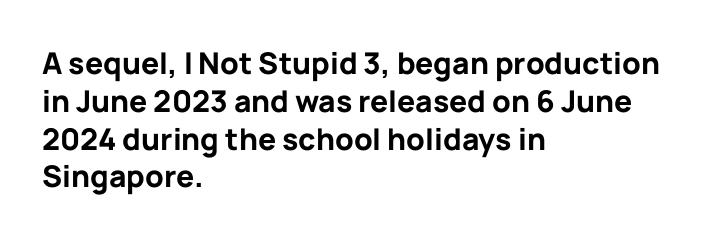
{"serif": "no", "italic": "no", "bold": "yes", "weight": "bold", "width": "normal", "stroke_contrast": "low", "x_height": "medium", "monospaced": "no", "underline": "no", "align": "left", "line_spacing": "normal", "line_spacing_ratio": 1.26, "letter_spacing": "normal", "letter_spacing_em": 0.0, "glyph_px": 30}
